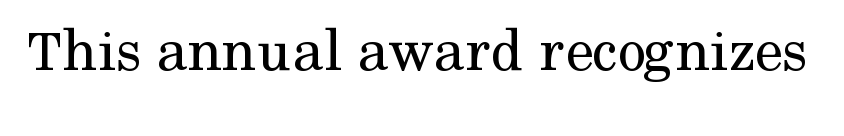
Q: Is the text bold? A: No.
Q: Is the text italic (slanted)? A: No, it is upright.
Q: Is the typeface a serif or a sans-serif typeface? A: Serif.
Q: Is the text underlined? A: No.
Q: Is the spacing between letters normal or unusually wide? A: Normal.
Q: Width (condensed, normal, or wide)? A: Normal.
Q: Stroke contrast? A: Medium.
Q: x-height? A: Medium.
Q: Monospaced? A: No.
